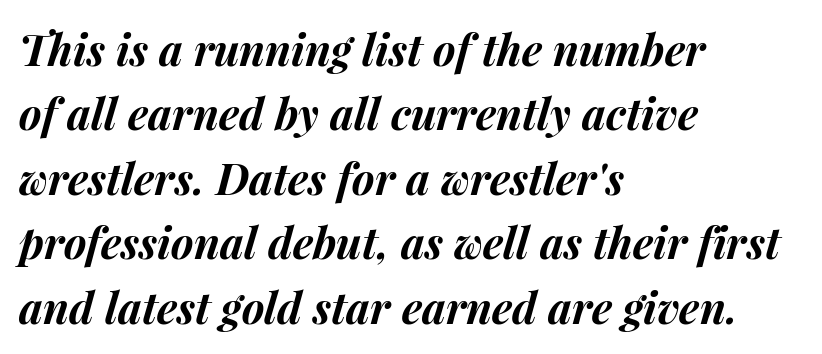
Q: Is the text bold? A: Yes.
Q: Is the text italic (slanted)? A: Yes, it leans right by about 15 degrees.
Q: Is the text underlined? A: No.
Q: How is the paragraph aligned? A: Left-aligned.
Q: Is the spacing between letters normal or unusually wide? A: Normal.
Q: Is the spacing between lines tight, normal or loose? A: Normal.
Q: Width (condensed, normal, or wide)? A: Normal.
Q: Stroke contrast? A: Medium.
Q: x-height? A: Medium.
Q: Monospaced? A: No.
